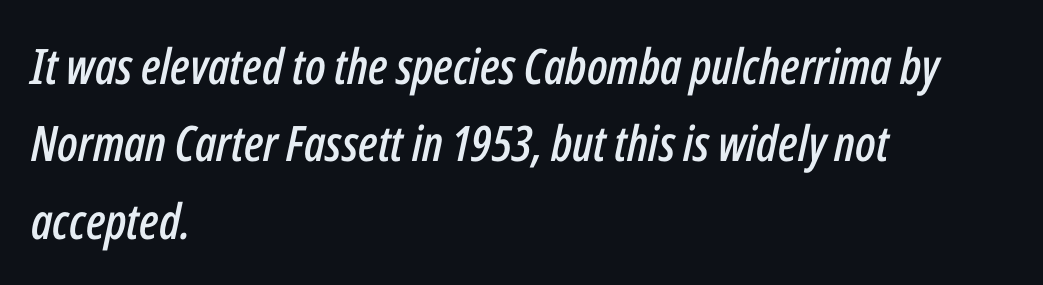
Horizontal alignment here is leftward, the default for most running prose. Is the type slanted? Yes — the strokes lean at a clear angle. The horizontal fit of the characters is conventional and even. Check under the words: just untouched page.
